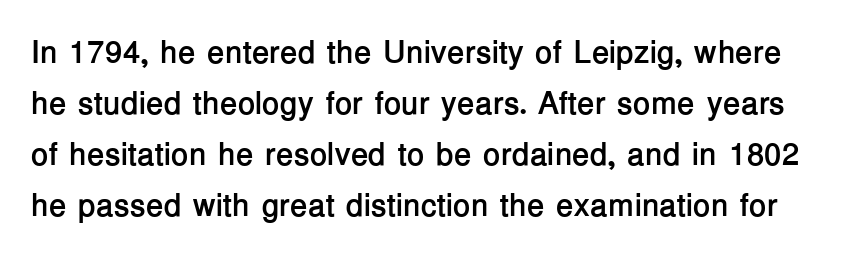
Q: Is the text bold? A: Yes.
Q: Is the text italic (slanted)? A: No, it is upright.
Q: Is the typeface a serif or a sans-serif typeface? A: Sans-serif.
Q: Is the text underlined? A: No.
Q: Is the spacing between letters normal or unusually wide? A: Normal.
Q: Is the spacing between lines tight, normal or loose? A: Normal.
Q: Width (condensed, normal, or wide)? A: Normal.
Q: Stroke contrast? A: Low.
Q: x-height? A: Medium.
Q: Monospaced? A: No.
